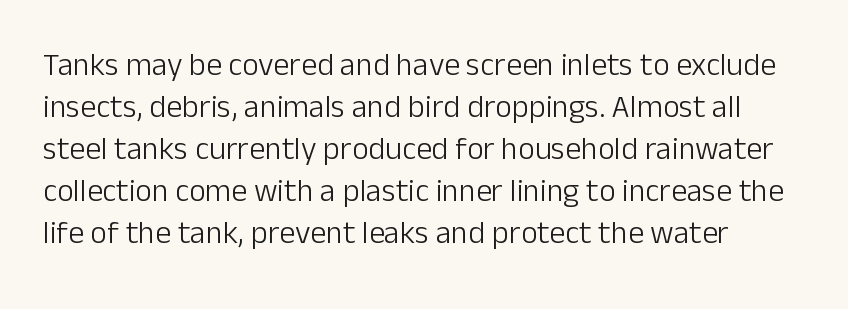
Q: Is the text bold? A: No.
Q: Is the text italic (slanted)? A: No, it is upright.
Q: Is the typeface a serif or a sans-serif typeface? A: Sans-serif.
Q: Is the text underlined? A: No.
Q: Is the spacing between letters normal or unusually wide? A: Normal.
Q: Is the spacing between lines tight, normal or loose? A: Normal.
Q: Width (condensed, normal, or wide)? A: Normal.
Q: Stroke contrast? A: Low.
Q: x-height? A: Medium.
Q: Monospaced? A: No.
